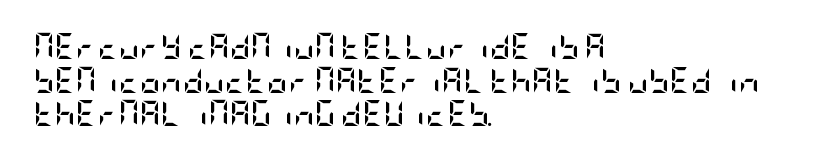
Q: Is the text bold? A: Yes.
Q: Is the text italic (slanted)? A: No, it is upright.
Q: Is the text underlined? A: No.
Q: How is the paragraph aligned? A: Left-aligned.
Q: Is the spacing between letters normal or unusually wide? A: Normal.
Q: Is the spacing between lines tight, normal or loose? A: Normal.
